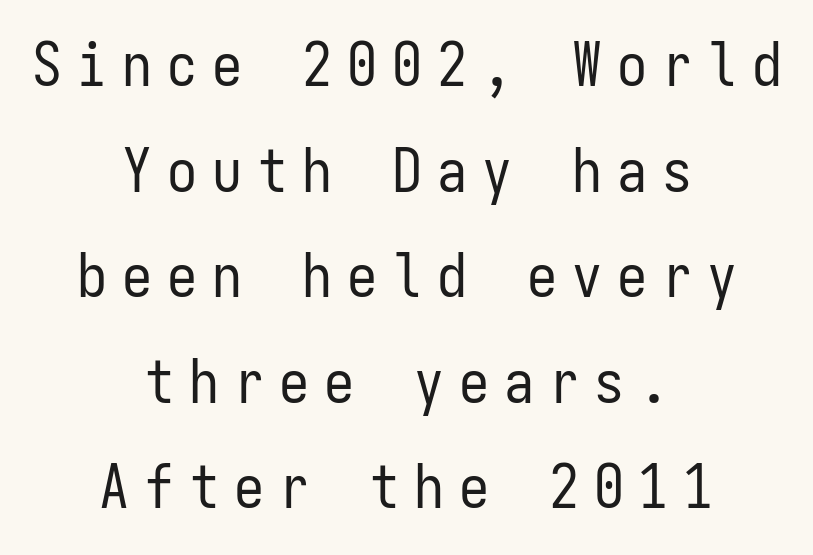
Q: Is the text bold? A: No.
Q: Is the text italic (slanted)? A: No, it is upright.
Q: Is the typeface a serif or a sans-serif typeface? A: Sans-serif.
Q: Is the text underlined? A: No.
Q: How is the paragraph aligned? A: Centered.
Q: Is the spacing between letters normal or unusually wide? A: Unusually wide.
Q: Width (condensed, normal, or wide)? A: Condensed.
Q: Stroke contrast? A: Low.
Q: x-height? A: Medium.
Q: Monospaced? A: Yes.
